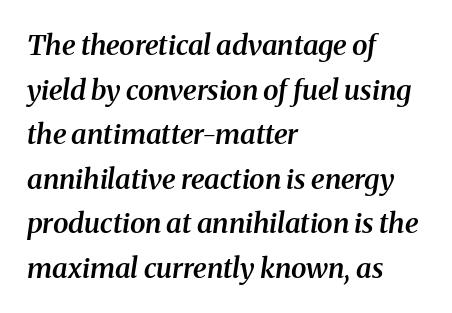
The image shows 28 px semibold serif type, italic (leaning right); set left-aligned, normal line spacing (1.59x), normal letter spacing, not underlined; medium stroke contrast and a medium x-height.
